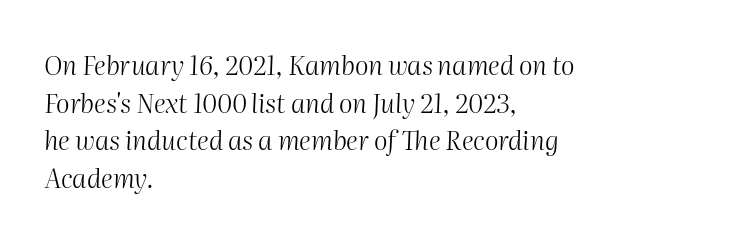
The image shows 26 px text type, italic (leaning right); set left-aligned, normal line spacing (1.45x), normal letter spacing, not underlined.
